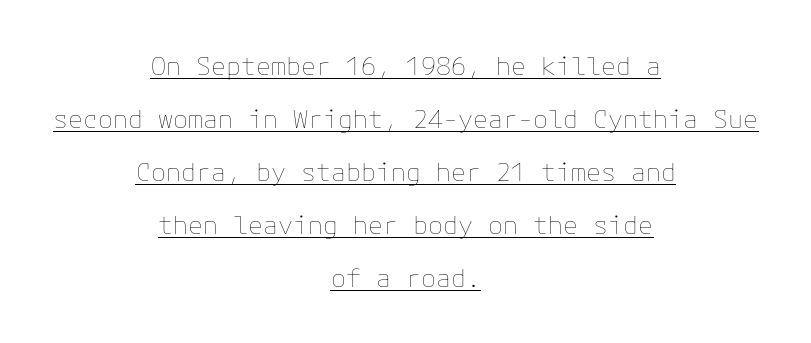
No italicization has been applied; the sample stays upright. The paragraph has two soft edges and a firm central axis. Ink coverage per letter is moderate at most. If you measured baseline to baseline, you'd find a long distance.
